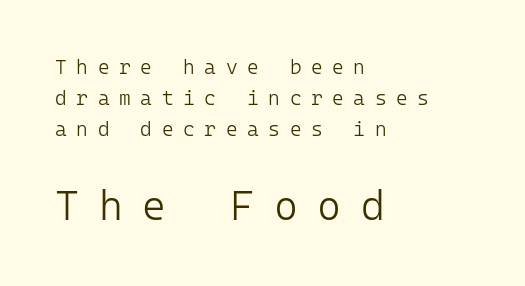
Loose tracking; the words dissolve into strings of separated letters. Leading matches the norm, producing a regular column. The face used here is a sans, in the tradition of grotesques and geometrics. Is this a heavy cut? Hardly; it is regular or lighter. The zone under the glyphs is completely vacant.
